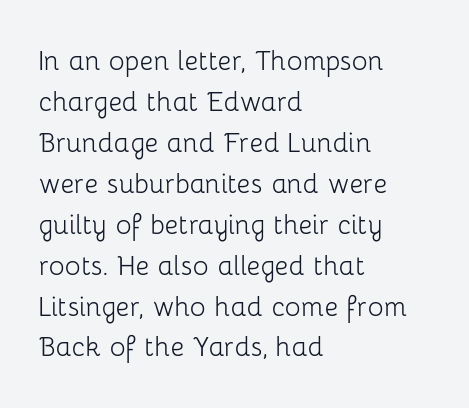
{"serif": "no", "italic": "no", "bold": "no", "weight": "light", "width": "normal", "stroke_contrast": "low", "x_height": "medium", "monospaced": "no", "underline": "no", "align": "left", "line_spacing_ratio": 1.24, "letter_spacing": "normal", "letter_spacing_em": 0.0, "glyph_px": 33}
